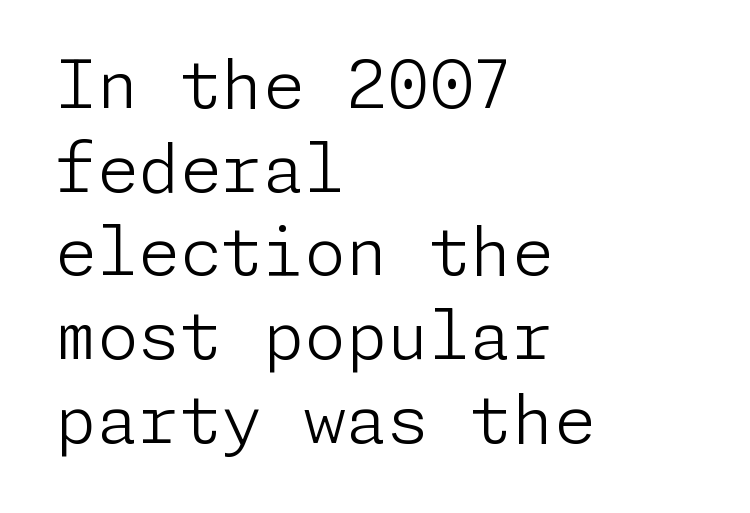
These lines are set flush left with a ragged right edge. Descenders are the only things crossing below the line. The lettering stays uniformly vertical, giving the passage a roman look. Is the letter spacing exaggerated? No — it looks like the ordinary default.
